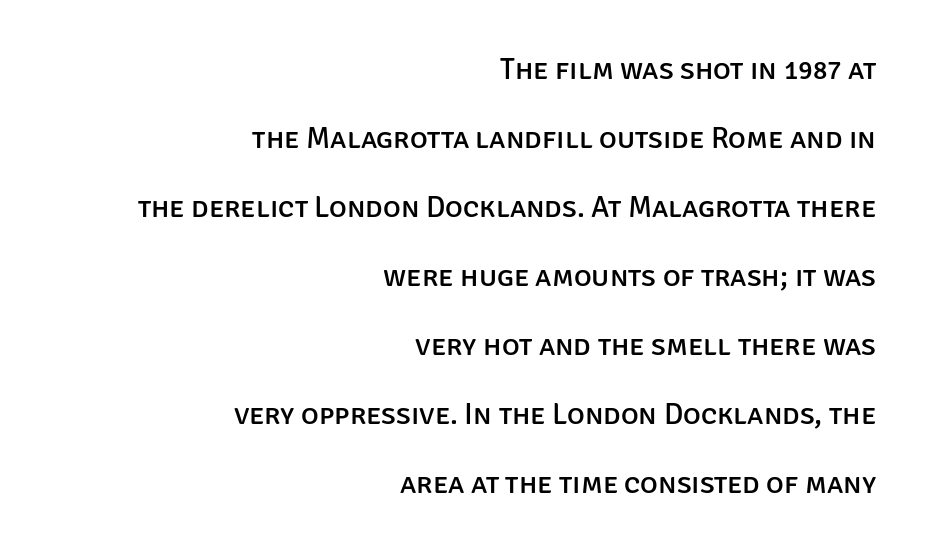
{"serif": "no", "italic": "no", "width": "normal", "stroke_contrast": "low", "x_height": "large", "monospaced": "no", "underline": "no", "align": "right", "line_spacing": "loose", "line_spacing_ratio": 2.3, "letter_spacing": "normal", "letter_spacing_em": 0.0, "glyph_px": 30}
